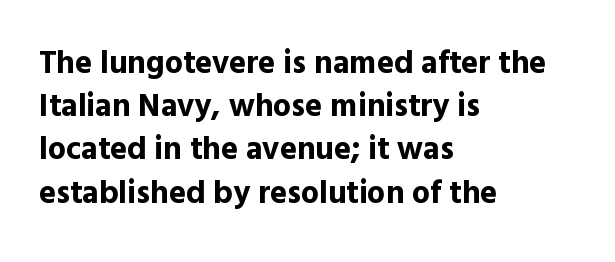
Characters follow at the spacing the type designer built in. Does the weight exceed regular? Yes, all the way to bold. The block of text has a typical density, with ordinary space between rows. This sample uses a sans-serif face.
